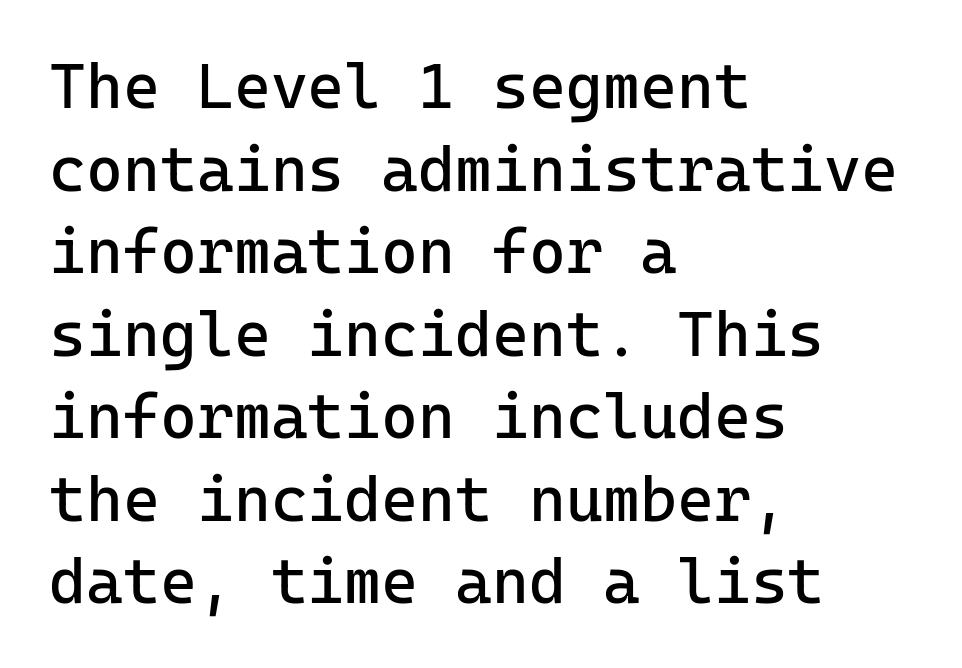
The image shows 63 px regular-weight sans-serif type, upright, monospaced; set left-aligned, normal line spacing (1.31x), normal letter spacing, not underlined; low stroke contrast and a medium x-height.
